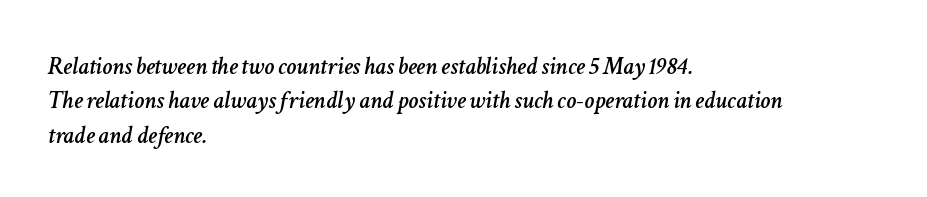
Q: Is the text italic (slanted)? A: Yes, it leans right by about 11 degrees.
Q: Is the text underlined? A: No.
Q: How is the paragraph aligned? A: Left-aligned.
Q: Is the spacing between letters normal or unusually wide? A: Normal.
Q: Is the spacing between lines tight, normal or loose? A: Normal.
